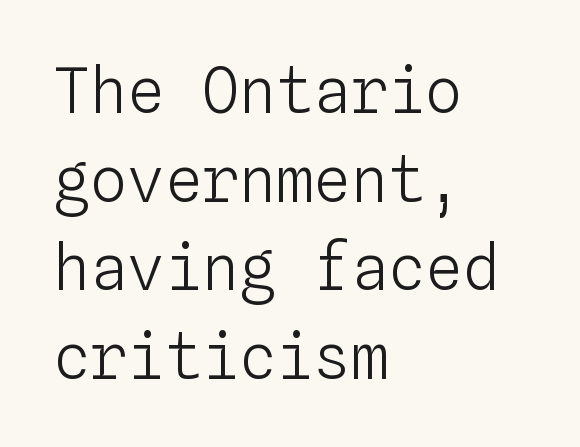
Q: Is the text bold? A: No.
Q: Is the text italic (slanted)? A: No, it is upright.
Q: Is the text underlined? A: No.
Q: How is the paragraph aligned? A: Left-aligned.
Q: Is the spacing between letters normal or unusually wide? A: Normal.
Q: Is the spacing between lines tight, normal or loose? A: Normal.
Q: Width (condensed, normal, or wide)? A: Normal.
Q: Stroke contrast? A: Low.
Q: x-height? A: Medium.
Q: Monospaced? A: Yes.
